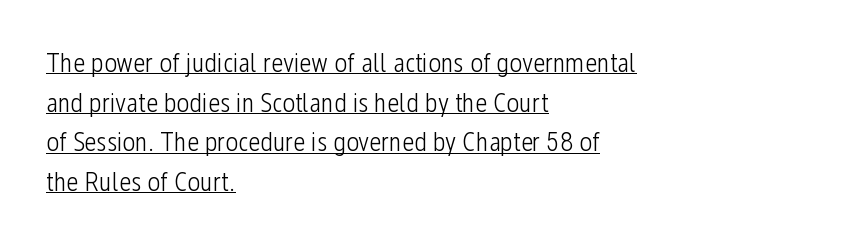
The image shows 27 px text type, upright; set left-aligned, normal line spacing (1.47x), normal letter spacing, underlined.
